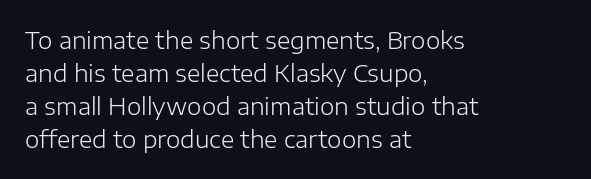
The image shows 23 px text type, upright; set left-aligned, normal line spacing (1.43x), normal letter spacing, not underlined.
